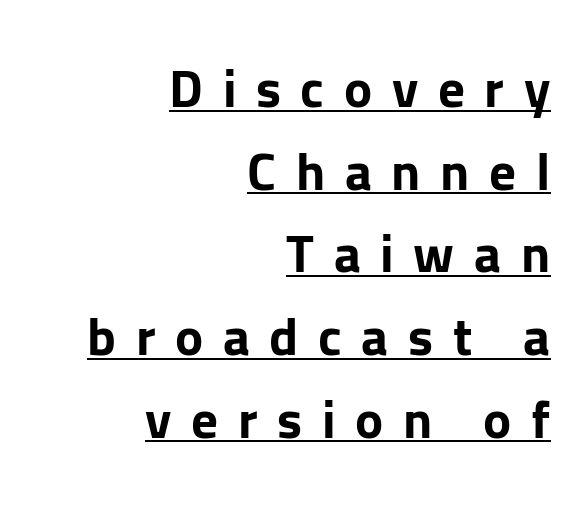
In designer terms, the underline attribute is active on this setting. This sample uses an upright cut, with every glyph sitting square on the baseline. Which margin do the lines hug? The right one — the left edge is uneven. These words are printed bold, with thick strokes throughout.
